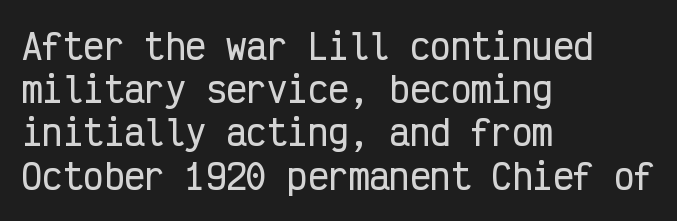
Nothing sits at the stroke ends, so this counts as sans-serif. Rule under the text: the space is simply empty. Characters remain perfectly vertical along every line. The text block is weighted toward the left margin, trailing off unevenly rightward. The letters sit at their default tracking, neither squeezed nor spread.
